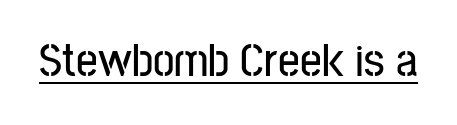
The image shows 48 px condensed sans-serif type, upright; set normal letter spacing, underlined; low stroke contrast and a medium x-height.
